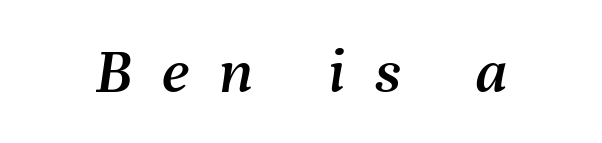
The image shows 66 px text type, italic (leaning right); set unusually wide letter spacing (+0.46 em), not underlined; medium stroke contrast and a medium x-height.
